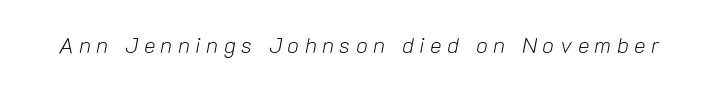
Q: Is the text bold? A: No.
Q: Is the text italic (slanted)? A: Yes, it leans right by about 10 degrees.
Q: Is the text underlined? A: No.
Q: Is the spacing between letters normal or unusually wide? A: Unusually wide.
